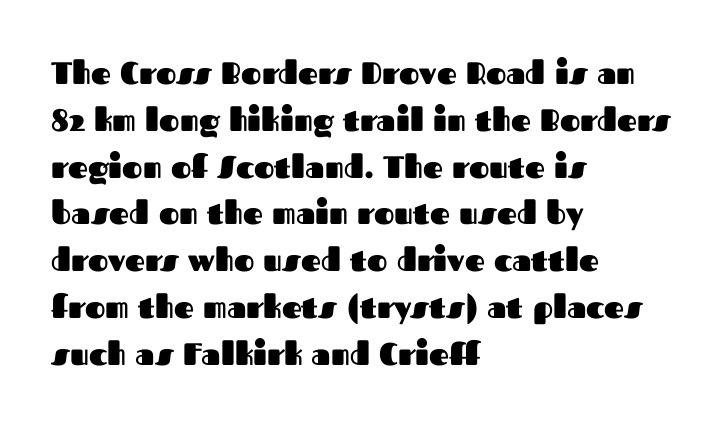
{"serif": "no", "italic": "no", "bold": "yes", "weight": "heavy", "width": "normal", "stroke_contrast": "medium", "x_height": "medium", "monospaced": "no", "underline": "no", "align": "left", "line_spacing": "normal", "line_spacing_ratio": 1.51, "letter_spacing": "normal", "letter_spacing_em": 0.0, "glyph_px": 31}
